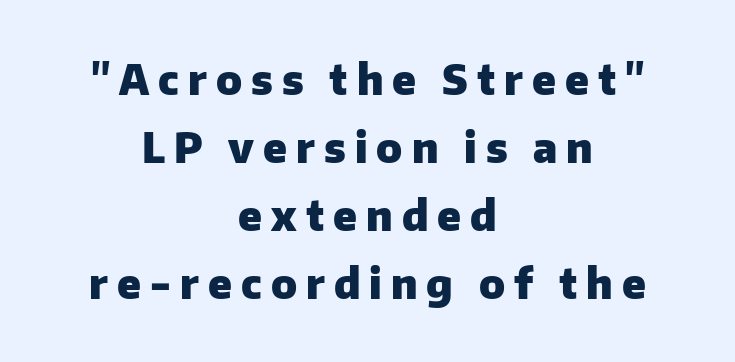
The rendering uses a moderate line-height, typical for paragraphs. The passage shown is not underscored anywhere. Each glyph is drawn with heavy, bold strokes. Notice how the stems are strictly vertical — no italics here.
